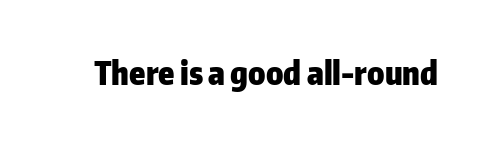
Q: Is the text bold? A: Yes.
Q: Is the text italic (slanted)? A: No, it is upright.
Q: Is the typeface a serif or a sans-serif typeface? A: Sans-serif.
Q: Is the text underlined? A: No.
Q: Is the spacing between letters normal or unusually wide? A: Normal.
Q: Width (condensed, normal, or wide)? A: Normal.
Q: Stroke contrast? A: Low.
Q: x-height? A: Medium.
Q: Monospaced? A: No.
